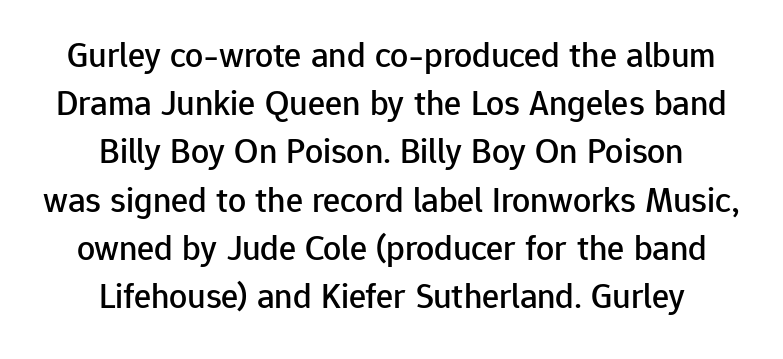
The image shows 36 px sans-serif type, upright; set centered, normal line spacing (1.34x), normal letter spacing, not underlined; low stroke contrast and a medium x-height.
